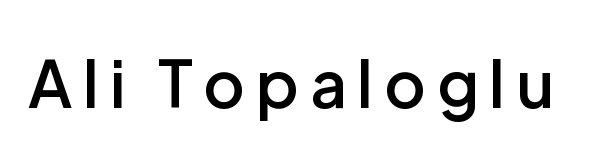
The image shows 64 px semibold sans-serif type, upright; set not underlined; low stroke contrast and a medium x-height.
